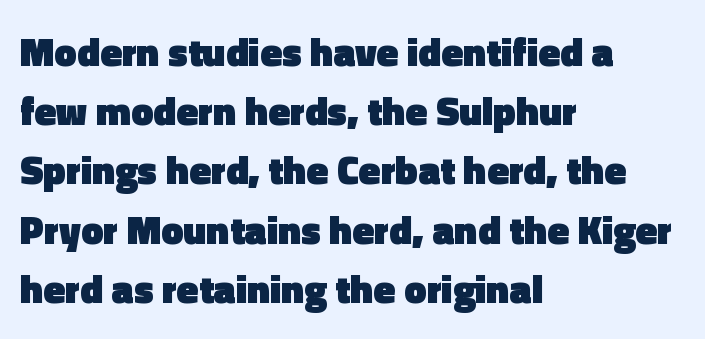
The image shows 40 px heavy sans-serif type, upright; set left-aligned, normal line spacing (1.48x), normal letter spacing, not underlined; a medium x-height.
